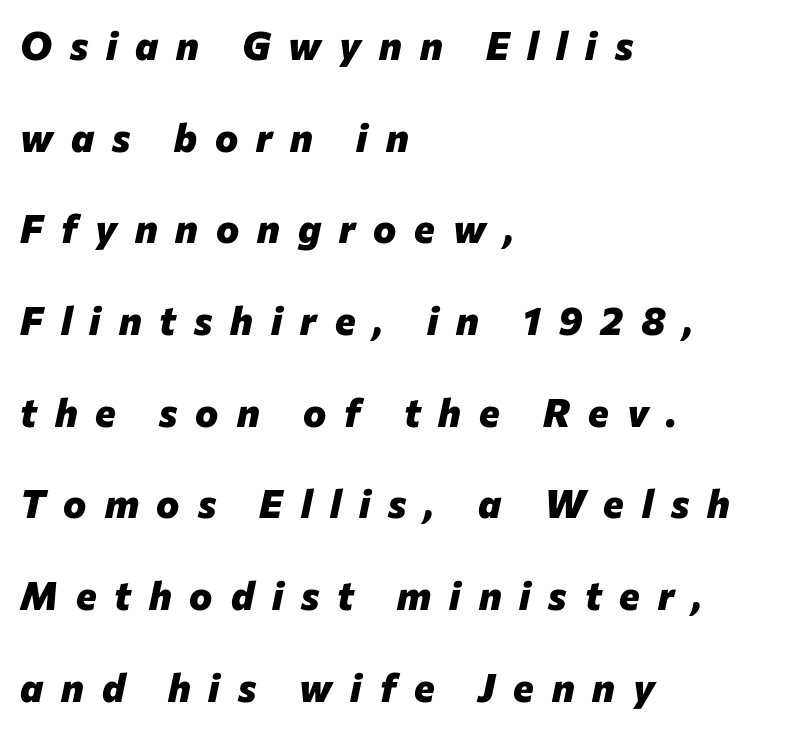
The image shows 39 px heavy type, italic (leaning right); set left-aligned, loose line spacing (2.35x), unusually wide letter spacing (+0.46 em), not underlined; low stroke contrast and a medium x-height.
